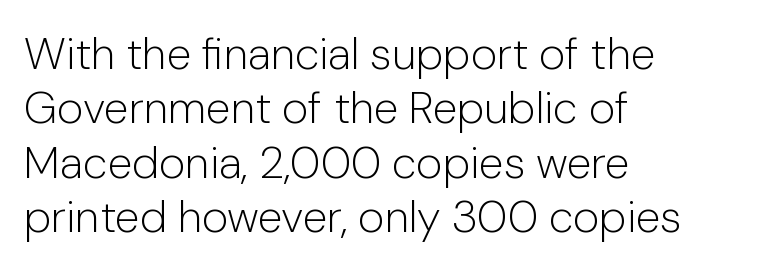
{"serif": "no", "italic": "no", "bold": "no", "weight": "light", "width": "normal", "stroke_contrast": "low", "x_height": "medium", "monospaced": "no", "underline": "no", "align": "left", "line_spacing_ratio": 1.21, "letter_spacing": "normal", "letter_spacing_em": 0.0, "glyph_px": 45}
